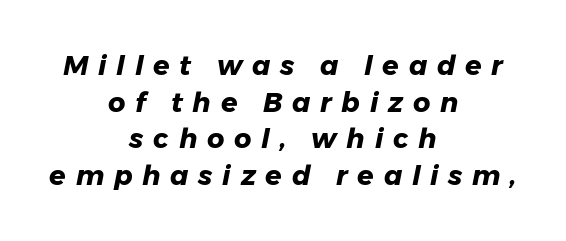
The image shows 27 px bold type, italic (leaning right); set centered, normal line spacing (1.36x), unusually wide letter spacing (+0.36 em), not underlined.
